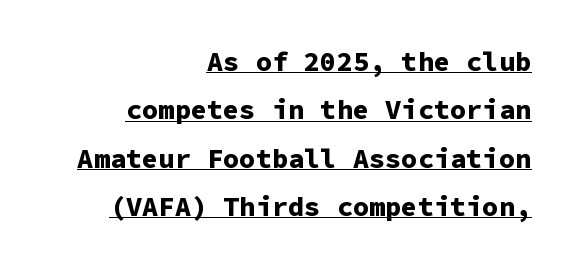
{"italic": "no", "bold": "yes", "underline": "yes", "align": "right", "line_spacing_ratio": 1.79, "letter_spacing": "normal", "letter_spacing_em": 0.0, "glyph_px": 27}
